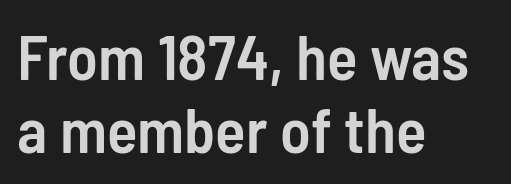
The image shows 63 px semibold, condensed sans-serif type, upright; set left-aligned, line spacing 1.16x, normal letter spacing, not underlined; low stroke contrast and a medium x-height.
